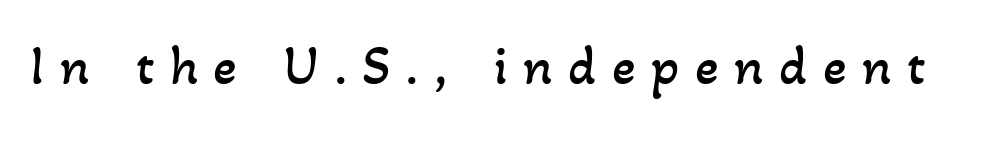
Q: Is the text bold? A: No.
Q: Is the text underlined? A: No.
Q: Is the spacing between letters normal or unusually wide? A: Unusually wide.
Q: Width (condensed, normal, or wide)? A: Normal.
Q: Stroke contrast? A: Low.
Q: x-height? A: Small.
Q: Monospaced? A: No.
